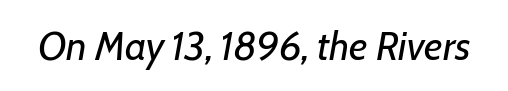
Q: Is the text bold? A: No.
Q: Is the text italic (slanted)? A: Yes, it leans right by about 7 degrees.
Q: Is the text underlined? A: No.
Q: Is the spacing between letters normal or unusually wide? A: Normal.
Q: Width (condensed, normal, or wide)? A: Normal.
Q: Stroke contrast? A: Low.
Q: x-height? A: Medium.
Q: Monospaced? A: No.
